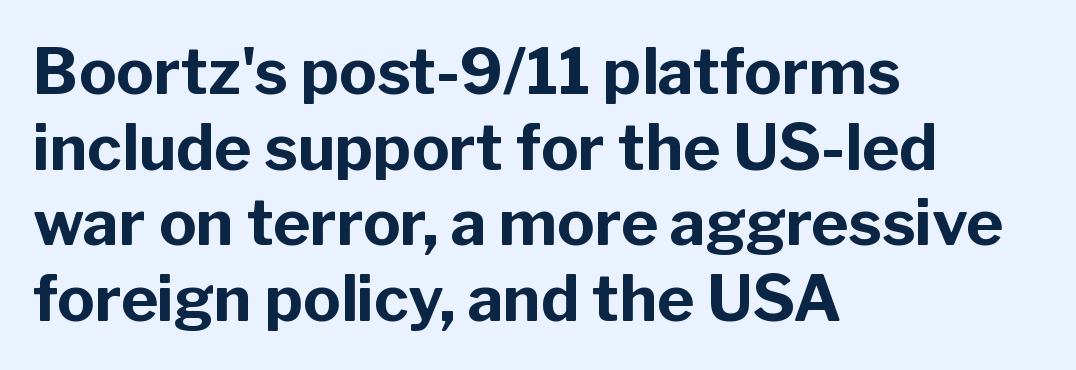
Layout note: lines flush left. The face used here is rendered with its standard letterfit. This sample has the flowing, uneven cadence of proportional lettering. Check under the words: just untouched page. Does the lettering tilt? It doesn't — this is upright. The passage shown is emphatically bold.
